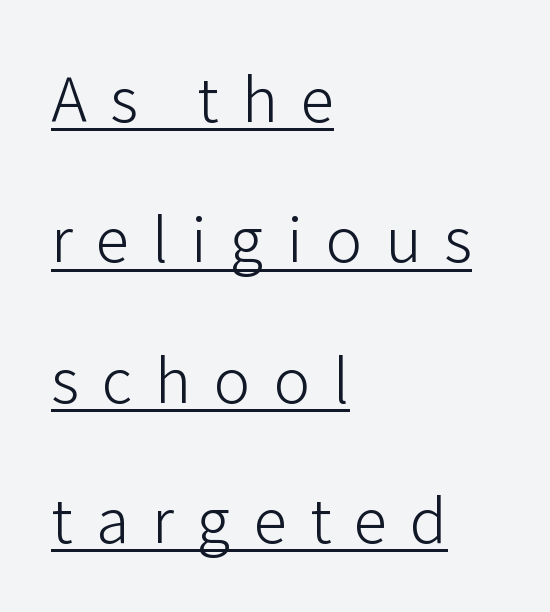
Observe the absence of serifs on each vertical stroke in this sample. The leading is generous, giving the passage an open texture. What stands out about the letter spacing? Its width — letters are far apart. Character widths vary here, with narrow letters taking less room than wide ones. You can see a thin bar hugging the bottom of the glyphs.
